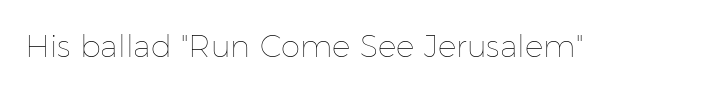
Tall strokes in this sample are plumb rather than angled. Plain, unruled lines of type. No chunkiness to these letters — they're not bold. Looks like regular typesetting: each glyph gets only the width it needs.
